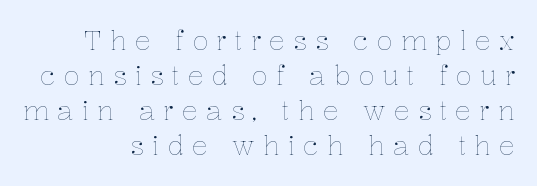
{"italic": "no", "bold": "no", "underline": "no", "align": "right", "line_spacing": "normal", "line_spacing_ratio": 1.35, "letter_spacing": "wide", "letter_spacing_em": 0.32, "glyph_px": 26}
